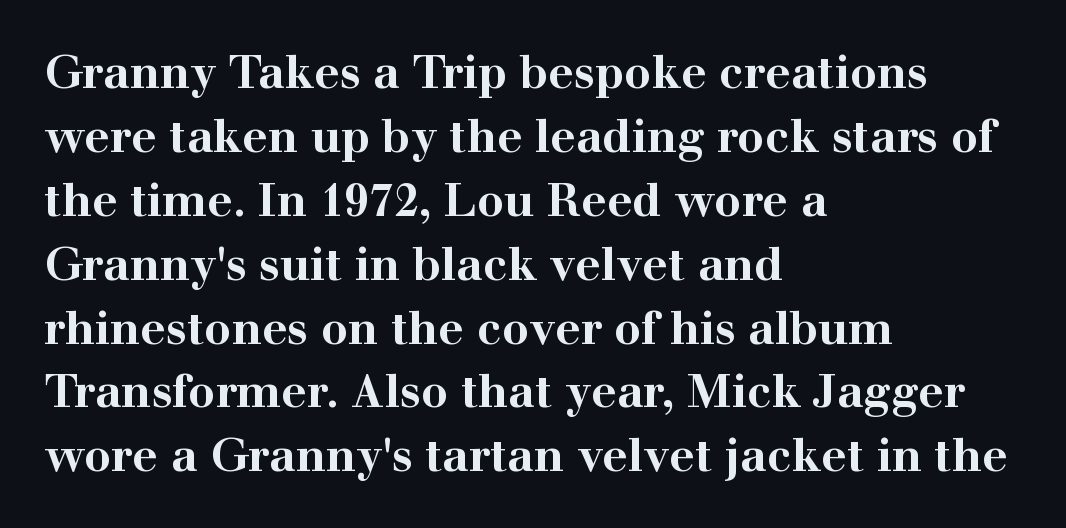
Q: Is the text bold? A: Yes.
Q: Is the text italic (slanted)? A: No, it is upright.
Q: Is the typeface a serif or a sans-serif typeface? A: Serif.
Q: Is the text underlined? A: No.
Q: How is the paragraph aligned? A: Left-aligned.
Q: Is the spacing between letters normal or unusually wide? A: Normal.
Q: Is the spacing between lines tight, normal or loose? A: Normal.
Q: Width (condensed, normal, or wide)? A: Wide.
Q: Stroke contrast? A: High.
Q: x-height? A: Medium.
Q: Monospaced? A: No.
